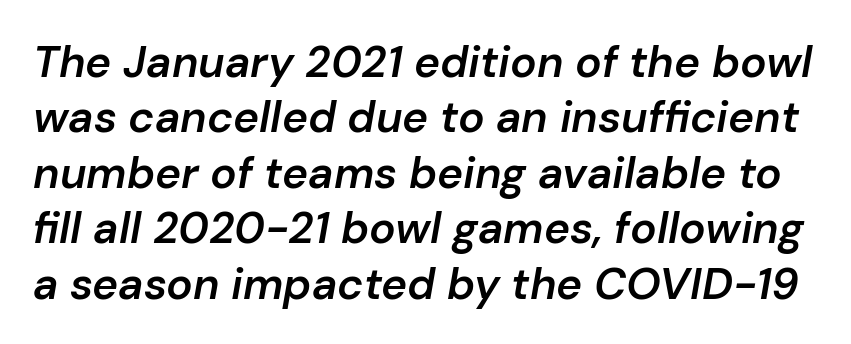
The vertical gap from one line to the next is medium. The passage shown has conventional tracking throughout. Weight: semibold (demi). Do the characters align in a grid? No, the font is proportional. Type without underlining.
